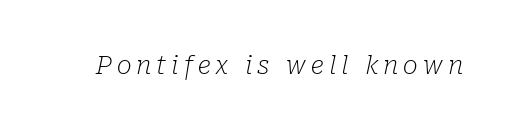
Here the glyphs are tracked loosely, breaking word shapes into spaced letters. Slant detected: the letters are inclined. Words float on clear page, feet unadorned. The letterforms sit at book weight or below.
